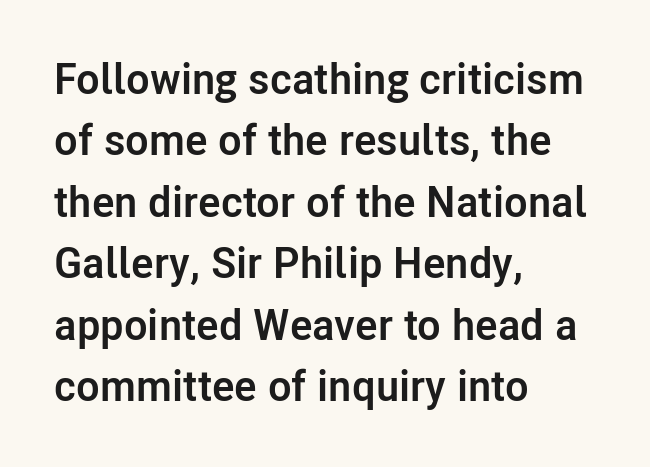
{"serif": "no", "italic": "no", "bold": "yes", "weight": "semibold", "width": "normal", "stroke_contrast": "low", "x_height": "medium", "monospaced": "no", "underline": "no", "align": "left", "line_spacing": "normal", "line_spacing_ratio": 1.43, "letter_spacing": "normal", "letter_spacing_em": 0.0, "glyph_px": 43}
